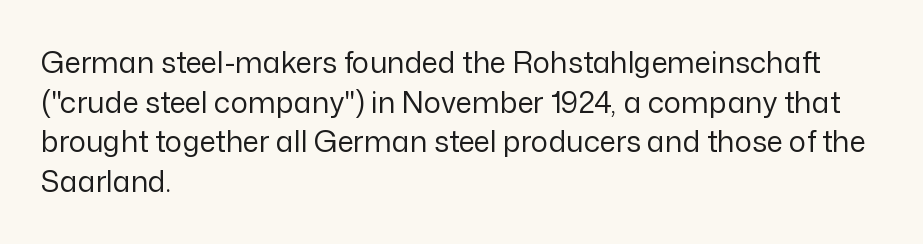
Look at the bottom of the vertical strokes: they stop flat, with no serifs. The letterforms sit shoulder to shoulder at normal distance. A classic flush-left, rag-right setting is used for this passage. Any mark beneath the type? The region is blank. Evenly set lines give the paragraph a standard silhouette.
